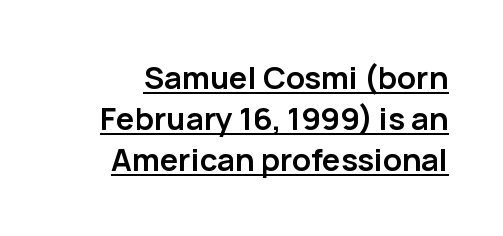
The string is rendered with underlining switched on. Whoever set this chose a conventional vertical rhythm. Students, this is bold: see how much ink each stroke carries. No extra tracking has been applied to these lines. You could not count columns in this text — the font is proportionally spaced.
